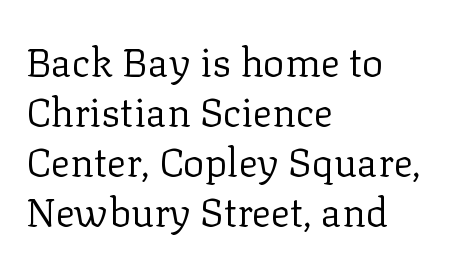
The image shows 40 px regular-weight serif type, upright; set left-aligned, normal line spacing (1.25x), normal letter spacing, not underlined; low stroke contrast and a medium x-height.
